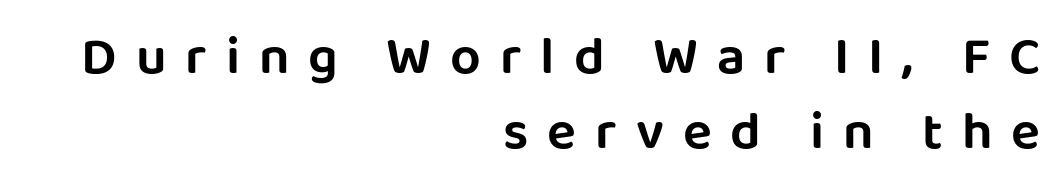
{"serif": "no", "italic": "no", "width": "normal", "stroke_contrast": "low", "x_height": "large", "monospaced": "no", "underline": "no", "align": "right", "line_spacing": "normal", "line_spacing_ratio": 1.39, "letter_spacing": "wide", "letter_spacing_em": 0.35, "glyph_px": 54}
